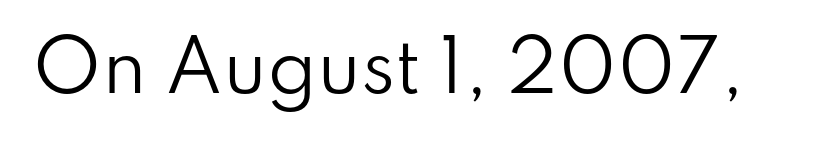
Q: Is the text bold? A: No.
Q: Is the text italic (slanted)? A: No, it is upright.
Q: Is the typeface a serif or a sans-serif typeface? A: Sans-serif.
Q: Is the text underlined? A: No.
Q: Is the spacing between letters normal or unusually wide? A: Normal.
Q: Width (condensed, normal, or wide)? A: Normal.
Q: Stroke contrast? A: Low.
Q: x-height? A: Small.
Q: Monospaced? A: No.
